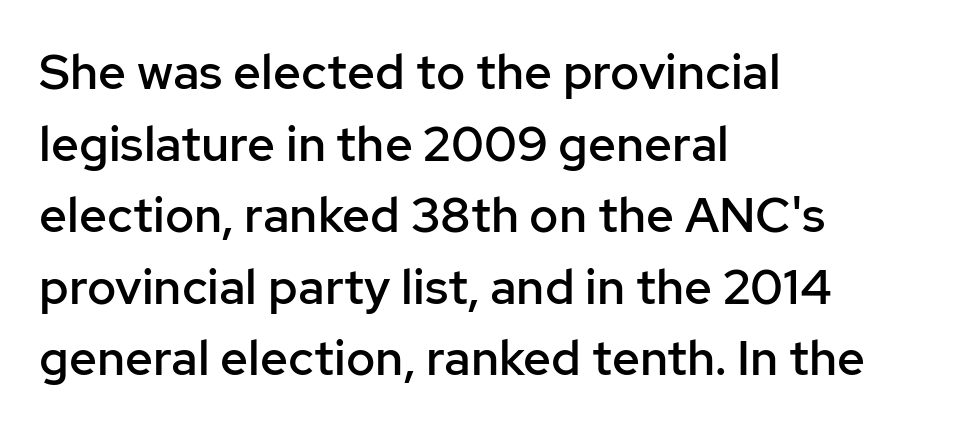
The glyphs have the mass of a demibold cut, below bold. A sans-serif font was chosen for this passage. These lines are rendered in a variable-pitch font. The space between consecutive lines is moderate.
